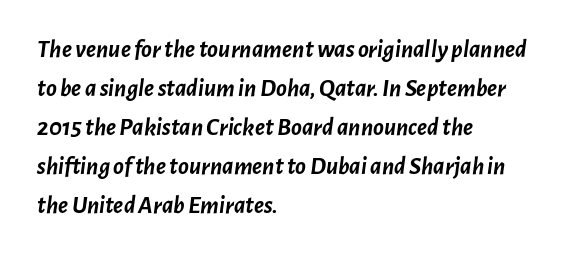
Q: Is the text bold? A: Yes.
Q: Is the text italic (slanted)? A: Yes, it leans right by about 7 degrees.
Q: Is the text underlined? A: No.
Q: How is the paragraph aligned? A: Left-aligned.
Q: Is the spacing between letters normal or unusually wide? A: Normal.
Q: Is the spacing between lines tight, normal or loose? A: Normal.
